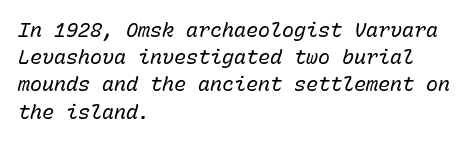
Q: Is the text bold? A: No.
Q: Is the text italic (slanted)? A: Yes, it leans right by about 15 degrees.
Q: Is the text underlined? A: No.
Q: How is the paragraph aligned? A: Left-aligned.
Q: Is the spacing between letters normal or unusually wide? A: Normal.
Q: Is the spacing between lines tight, normal or loose? A: Normal.
